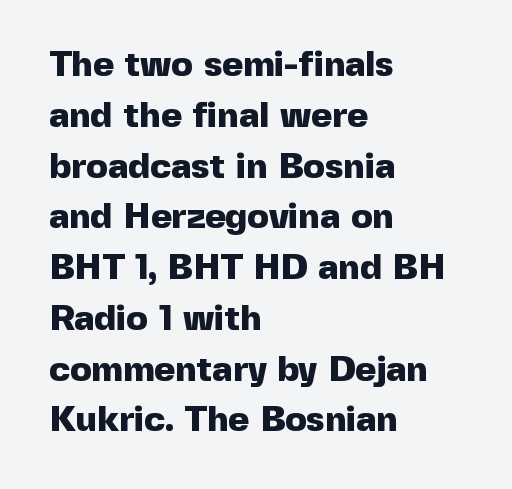
{"serif": "no", "italic": "no", "bold": "yes", "weight": "heavy", "width": "normal", "x_height": "medium", "monospaced": "no", "underline": "no", "align": "left", "line_spacing": "normal", "line_spacing_ratio": 1.41, "letter_spacing": "normal", "letter_spacing_em": 0.0, "glyph_px": 36}
